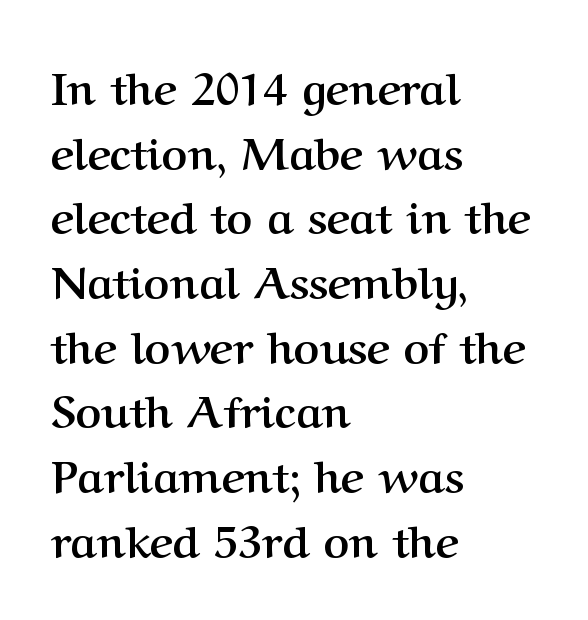
{"serif": "yes", "italic": "no", "bold": "yes", "weight": "semibold", "width": "normal", "stroke_contrast": "medium", "x_height": "medium", "monospaced": "no", "underline": "no", "align": "left", "line_spacing": "normal", "line_spacing_ratio": 1.47, "letter_spacing": "normal", "letter_spacing_em": 0.0, "glyph_px": 44}
